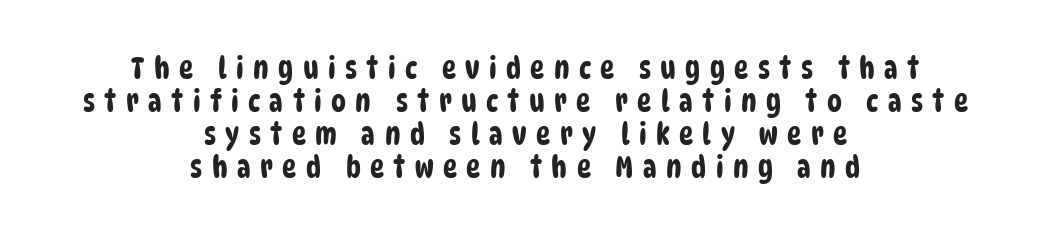
These lines are rendered in a variable-pitch font. Observe the absence of serifs on each vertical stroke in this sample. The setting favours the middle, as headings and verse often do. Notice how descenders almost collide with the ascenders below — that's tight leading.
